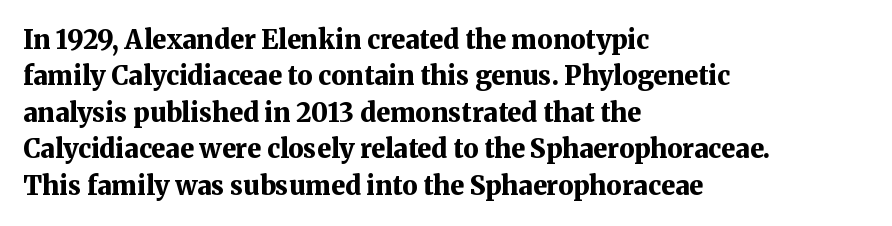
Characters remain perfectly vertical along every line. The passage is arranged the way most books set body copy — flush left. These lines sit exactly where default settings would place them. Nobody touched the tracking dial on this one. Descender tails drop into unmarked territory. Is the type bold? Yes — the strokes are clearly thick and heavy.
